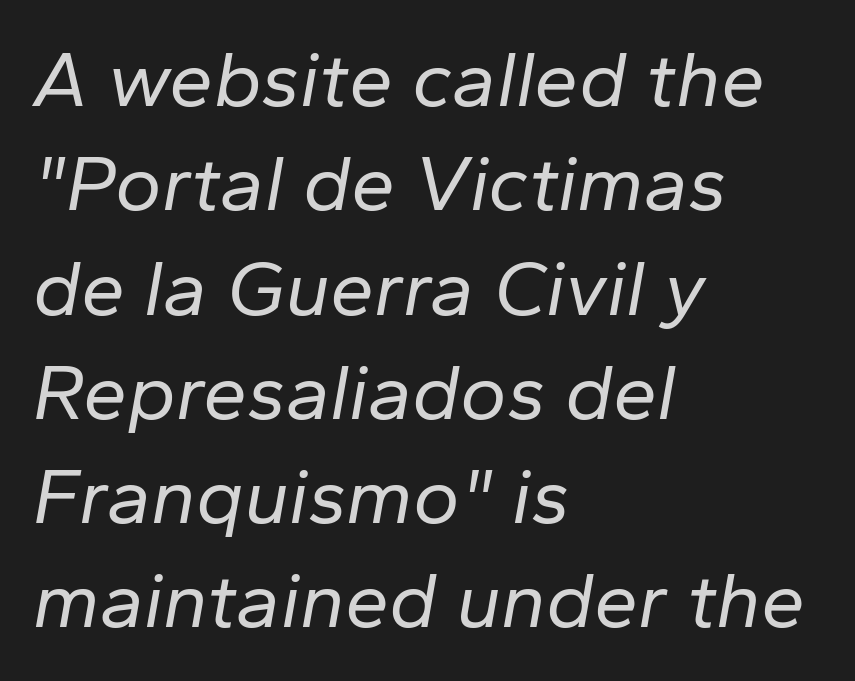
{"italic": "yes", "lean": "right", "slant_degrees": 10, "bold": "no", "weight": "regular", "width": "normal", "stroke_contrast": "low", "x_height": "medium", "monospaced": "no", "underline": "no", "align": "left", "line_spacing": "normal", "line_spacing_ratio": 1.32, "letter_spacing": "normal", "letter_spacing_em": 0.0, "glyph_px": 79}
